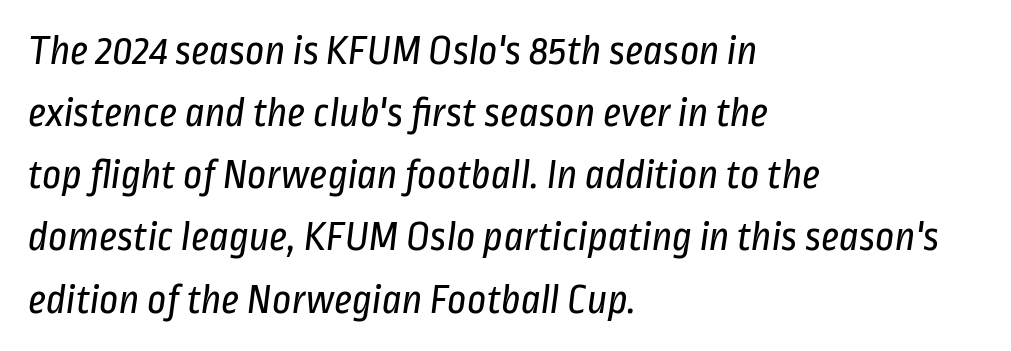
The image shows 42 px regular-weight, condensed sans-serif type; set left-aligned, normal line spacing (1.48x), normal letter spacing, not underlined; low stroke contrast and a medium x-height.
